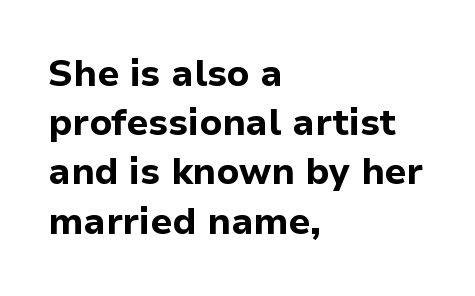
The image shows 37 px bold sans-serif type, upright; set left-aligned, normal line spacing (1.33x), normal letter spacing, not underlined; low stroke contrast and a medium x-height.
